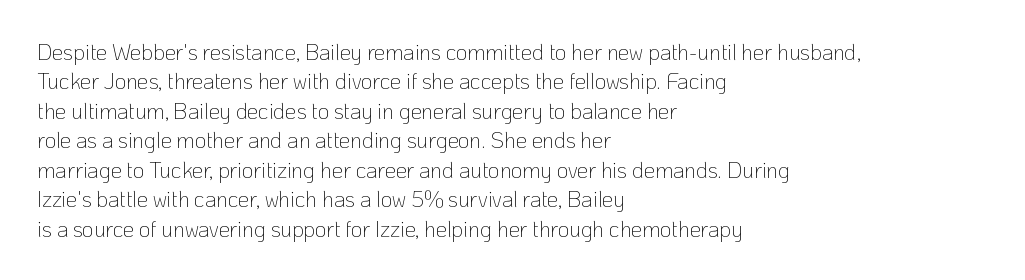
The image shows 22 px text type, upright; set left-aligned, normal line spacing (1.34x), normal letter spacing, not underlined.
